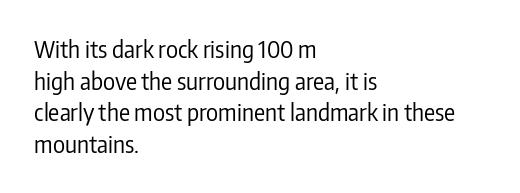
The image shows 23 px text type, upright; set left-aligned, normal line spacing (1.37x), normal letter spacing, not underlined.
